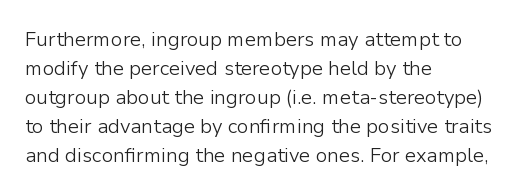
Beneath every word, the page is bare. Stems here are at most as thick as an everyday book face. When letters stand straight like this, we call the style roman or upright. This rendering leaves character spacing at its baseline value. The rendering uses a moderate line-height, typical for paragraphs.
